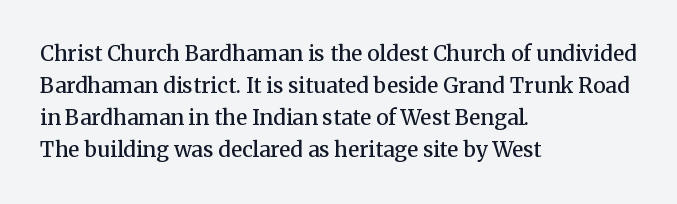
Regular leading. This sample is left-justified, so line endings fall wherever the words run out. Honestly, the letter spacing is just normal — you wouldn't notice it. The glyphs are unaccompanied by any horizontal stroke below them. Every letter is mildly thick-stroked: semibold rather than bold.
